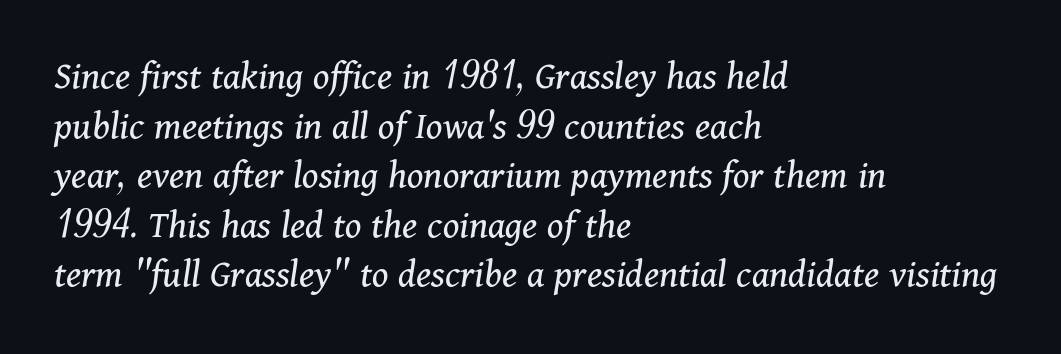
The weight would be labelled regular, book, light, or lighter still. Just letters on the line, the space beneath them empty. Words appear dense and cohesive because spacing is normal. Character widths vary here, with narrow letters taking less room than wide ones. The compositor pushed each line to the left boundary. Regarding serifs, this sample has them.
